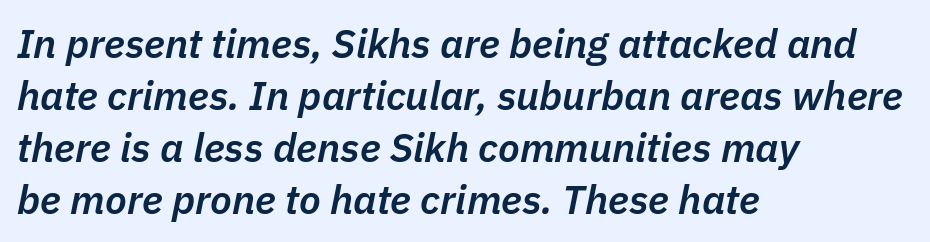
Q: Is the text bold? A: Semi-bold.
Q: Is the text italic (slanted)? A: Yes, it leans right by about 11 degrees.
Q: Is the text underlined? A: No.
Q: How is the paragraph aligned? A: Left-aligned.
Q: Is the spacing between letters normal or unusually wide? A: Normal.
Q: Is the spacing between lines tight, normal or loose? A: Normal.
Q: Width (condensed, normal, or wide)? A: Normal.
Q: Stroke contrast? A: Low.
Q: x-height? A: Medium.
Q: Monospaced? A: No.
